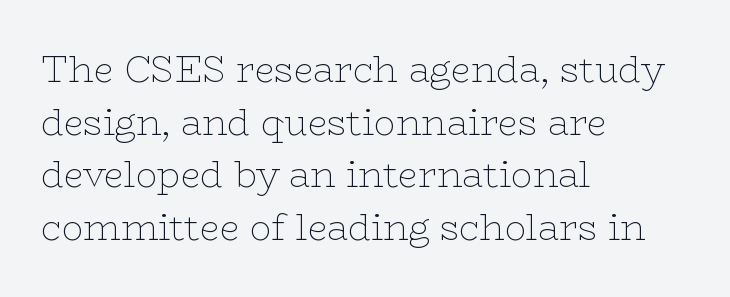
Notice how descenders clear the ascenders below comfortably — that's standard leading. Leftover space on each line is placed entirely after the last word. Inter-character spacing is left at the font's built-in metrics. The space beneath each line is pristine and unruled. The characters display serif detailing at their extremities. This reads as an unemphasized weight, regular at the heaviest.
